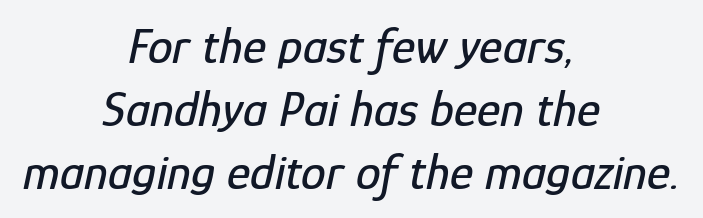
Q: Is the text italic (slanted)? A: Yes, it leans right by about 12 degrees.
Q: Is the text underlined? A: No.
Q: How is the paragraph aligned? A: Centered.
Q: Is the spacing between letters normal or unusually wide? A: Normal.
Q: Is the spacing between lines tight, normal or loose? A: Normal.
Q: Width (condensed, normal, or wide)? A: Condensed.
Q: Stroke contrast? A: Low.
Q: x-height? A: Medium.
Q: Monospaced? A: No.
